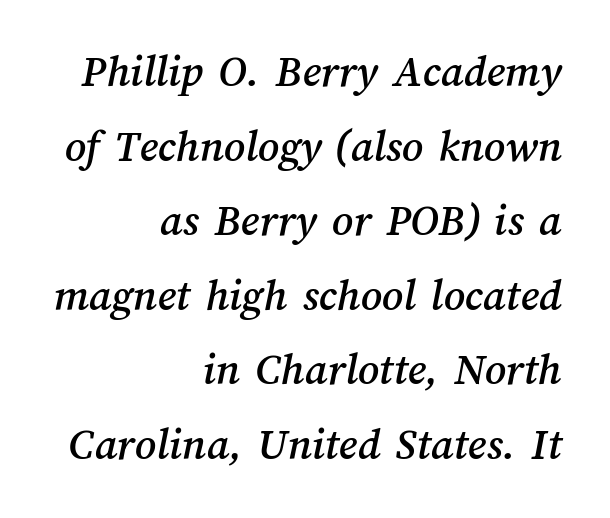
Q: Is the text underlined? A: No.
Q: How is the paragraph aligned? A: Right-aligned.
Q: Is the spacing between letters normal or unusually wide? A: Normal.
Q: Is the spacing between lines tight, normal or loose? A: Normal.
Q: Width (condensed, normal, or wide)? A: Normal.
Q: Stroke contrast? A: Medium.
Q: x-height? A: Medium.
Q: Monospaced? A: No.
